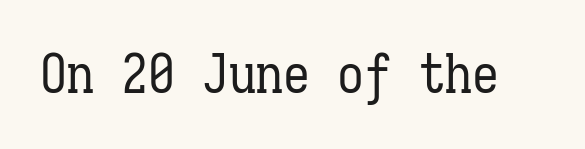
The image shows 54 px regular-weight, condensed type, upright, monospaced; set normal letter spacing, not underlined; low stroke contrast and a medium x-height.
